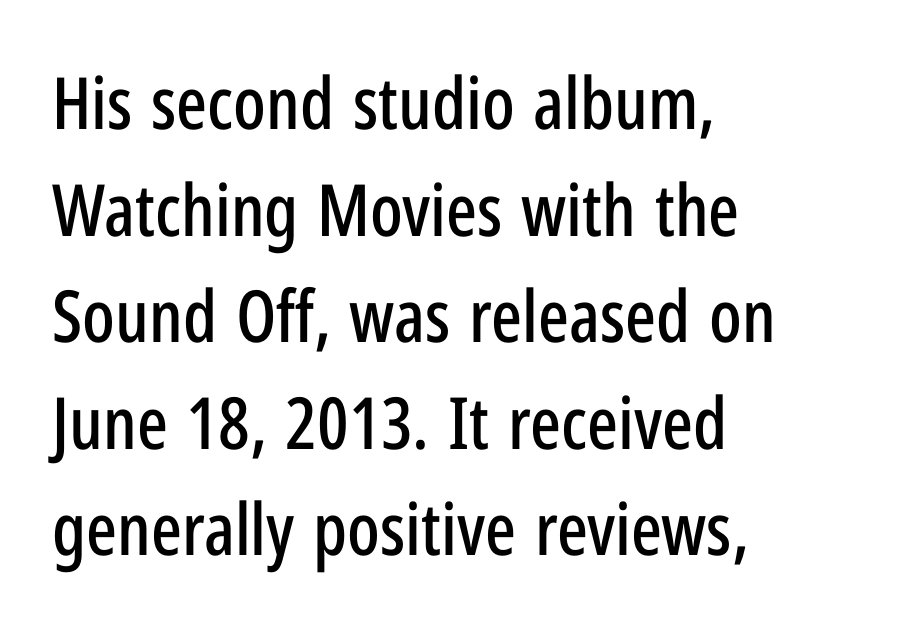
The image shows 72 px condensed sans-serif type, upright; set left-aligned, normal line spacing (1.48x), normal letter spacing, not underlined; low stroke contrast and a medium x-height.
